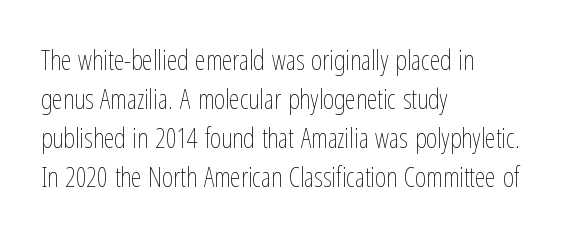
Q: Is the text bold? A: No.
Q: Is the text italic (slanted)? A: No, it is upright.
Q: Is the text underlined? A: No.
Q: How is the paragraph aligned? A: Left-aligned.
Q: Is the spacing between letters normal or unusually wide? A: Normal.
Q: Is the spacing between lines tight, normal or loose? A: Normal.
